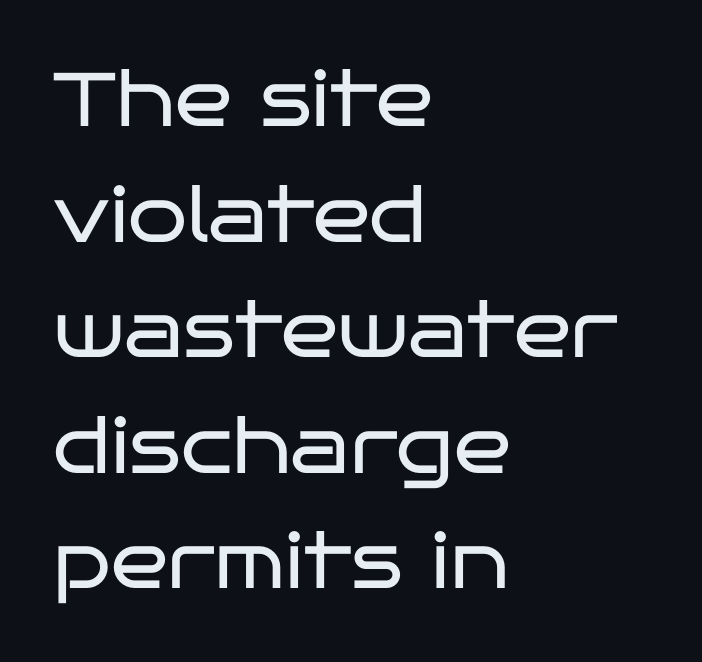
Spacing between characters is what you'd get straight out of the box. Visually the block forms a straight wall on the left and a jagged coastline on the right. Letters rest on an invisible, unmarked baseline. Is the type heavy? It reads as light-to-regular instead. This sample has the flowing, uneven cadence of proportional lettering.
